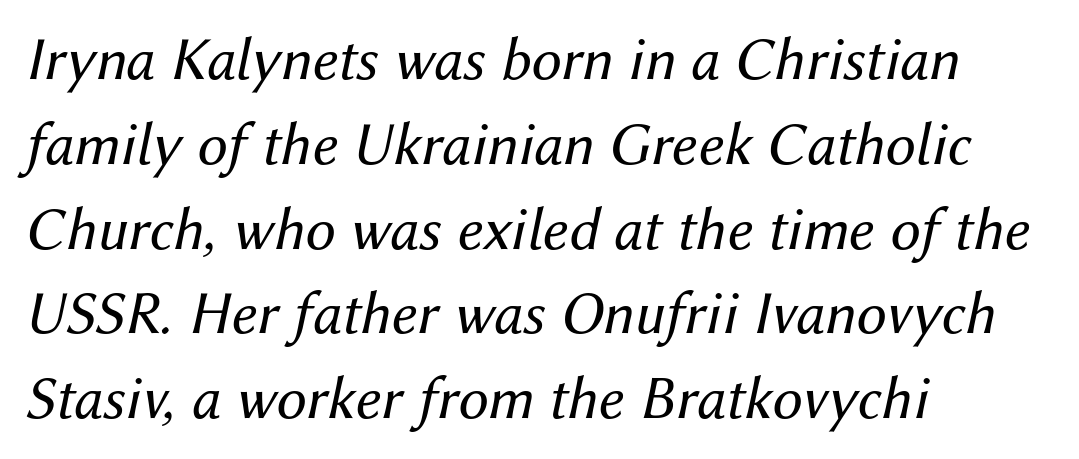
Q: Is the text bold? A: No.
Q: Is the text italic (slanted)? A: Yes, it leans right by about 12 degrees.
Q: Is the text underlined? A: No.
Q: How is the paragraph aligned? A: Left-aligned.
Q: Is the spacing between letters normal or unusually wide? A: Normal.
Q: Is the spacing between lines tight, normal or loose? A: Normal.
Q: Width (condensed, normal, or wide)? A: Normal.
Q: Stroke contrast? A: Medium.
Q: x-height? A: Medium.
Q: Monospaced? A: No.
